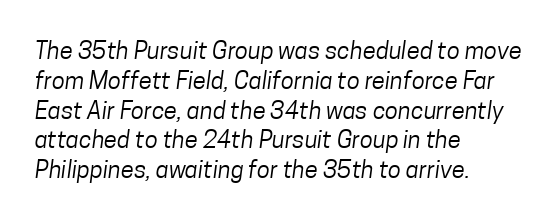
{"bold": "no", "underline": "no", "align": "left", "line_spacing_ratio": 1.24, "letter_spacing": "normal", "letter_spacing_em": 0.0, "glyph_px": 24}
